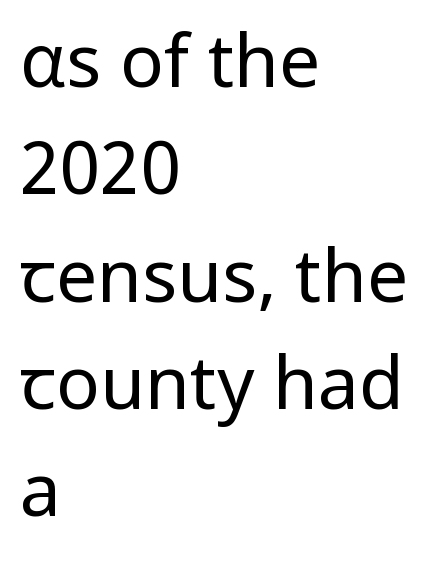
{"serif": "no", "italic": "no", "bold": "no", "weight": "regular", "width": "normal", "stroke_contrast": "low", "x_height": "medium", "monospaced": "no", "underline": "no", "align": "left", "line_spacing": "normal", "line_spacing_ratio": 1.47, "letter_spacing": "normal", "letter_spacing_em": 0.0, "glyph_px": 73}
